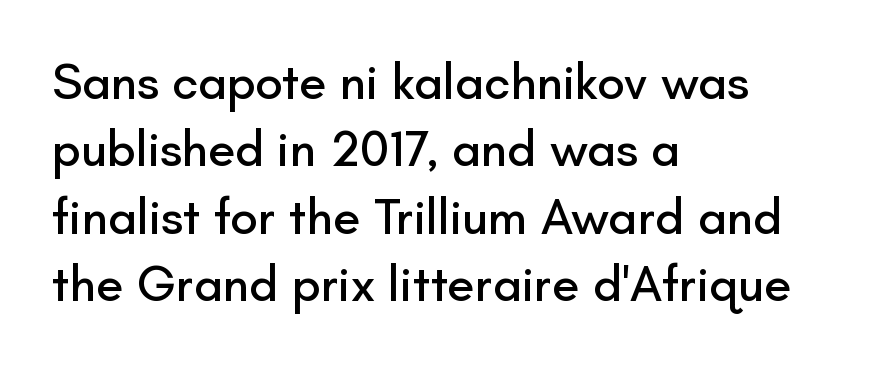
Q: Is the text italic (slanted)? A: No, it is upright.
Q: Is the typeface a serif or a sans-serif typeface? A: Sans-serif.
Q: Is the text underlined? A: No.
Q: How is the paragraph aligned? A: Left-aligned.
Q: Is the spacing between letters normal or unusually wide? A: Normal.
Q: Is the spacing between lines tight, normal or loose? A: Normal.
Q: Width (condensed, normal, or wide)? A: Normal.
Q: Stroke contrast? A: Low.
Q: x-height? A: Small.
Q: Monospaced? A: No.
